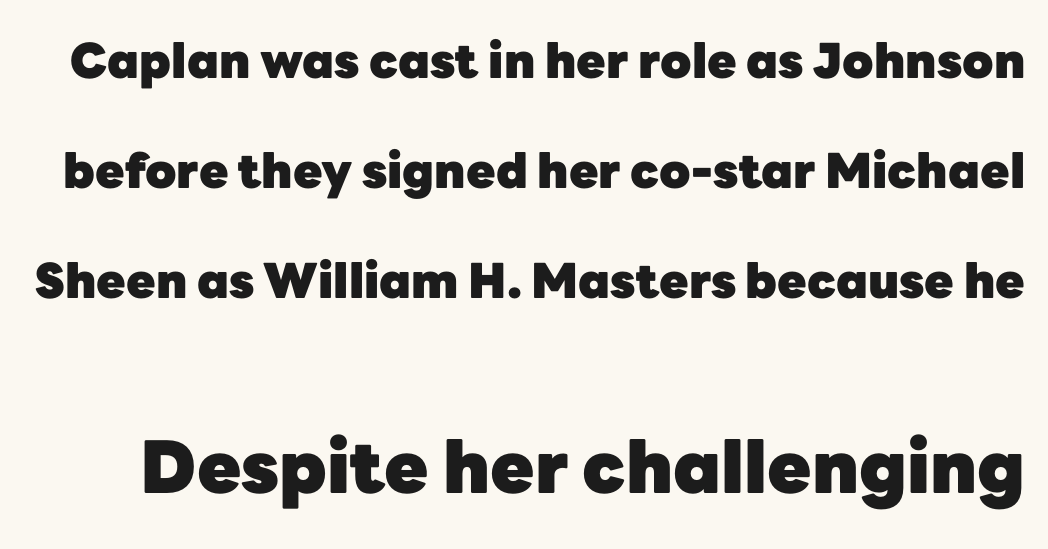
You could not count columns in this text — the font is proportionally spaced. Honestly, the rows look like they've been pulled way apart. Italic? Not at all — the glyphs are vertical. Here the second block reads like a headline and the first like body copy.
